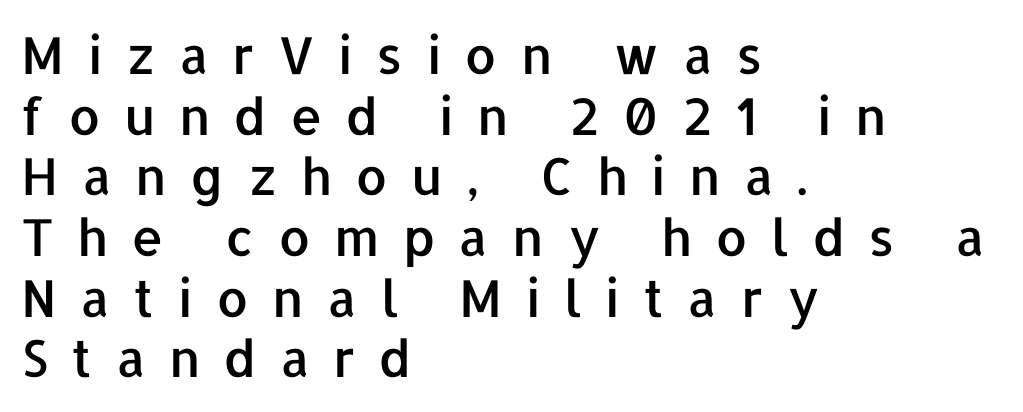
Note: no serifs on the glyphs. The face used here is proportionally spaced, like ordinary book or web type. You could only call the tracking loose — the letters float apart. The space directly below the letters is spotless. Vertical strokes here are truly vertical. One-word summary of the alignment: left.
